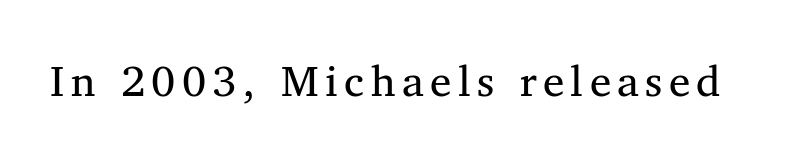
These lines were composed using upright roman letters. Serifs: yes, visible at the terminals of the letterforms. Is this a fixed-width face? No — the glyphs have proportional, varying widths. The space directly below the letters is spotless.
